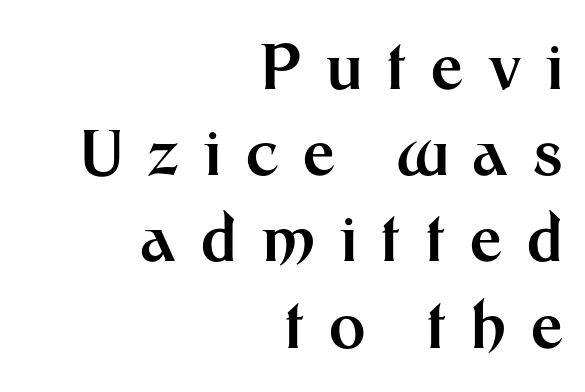
Right-aligned paragraph, ragged on the left. The baseline area is clear. You'd pick this weight for a headline — it's a proper bold. The face used here is proportionally spaced, like ordinary book or web type. Does the type have serifs? No, each stem ends abruptly. Tall strokes in this sample are plumb rather than angled.
